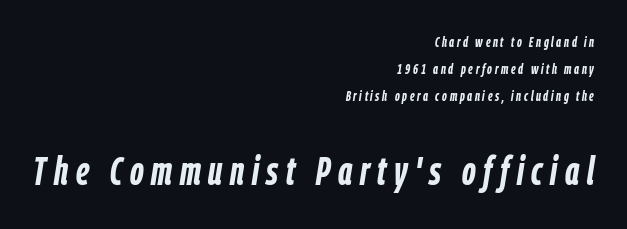
Looks like regular typesetting: each glyph gets only the width it needs. The whole block is typeset with a tilt. Caption: bold face, heavy strokes. These lines stack with their right ends in a neat column.
